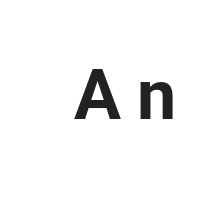
Font category for this specimen: sans-serif. Is the type bold? Yes — the strokes are clearly thick and heavy. How are the letters spaced? Widely, with obvious added tracking. Rendered with straight, roman letterforms. Descenders are the only things crossing below the line. The face used here is proportionally spaced, like ordinary book or web type.
